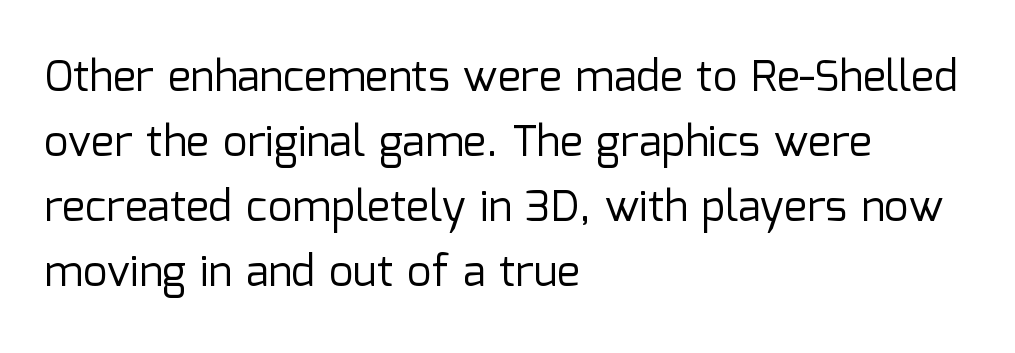
The image shows 43 px regular-weight sans-serif type, upright; set left-aligned, normal line spacing (1.51x), normal letter spacing, not underlined; low stroke contrast and a medium x-height.
